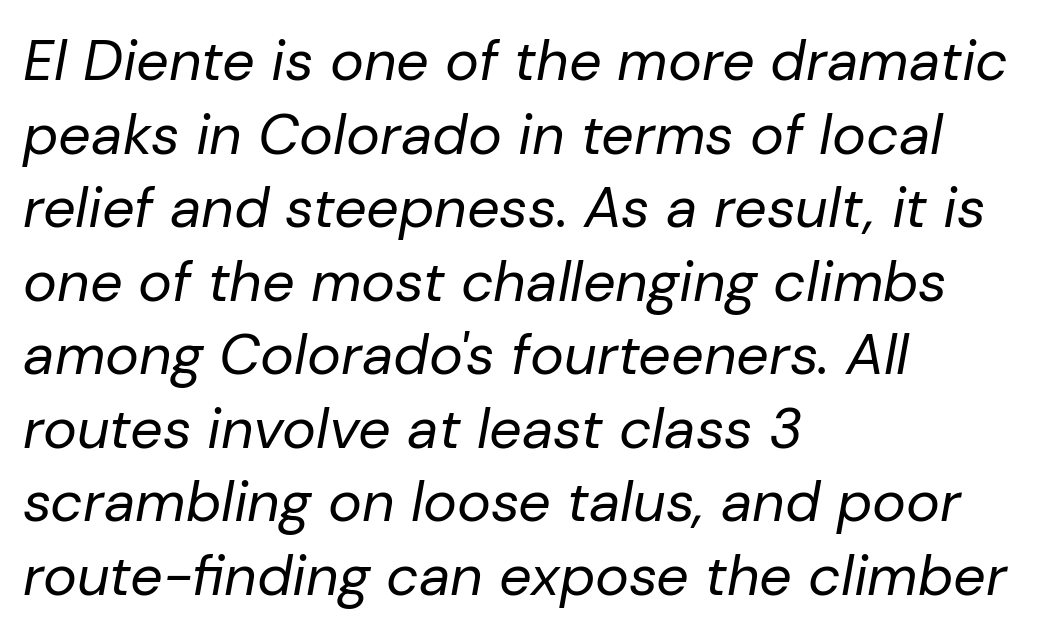
The image shows 57 px regular-weight type, italic (leaning right); set left-aligned, normal line spacing (1.29x), normal letter spacing, not underlined; low stroke contrast and a medium x-height.
